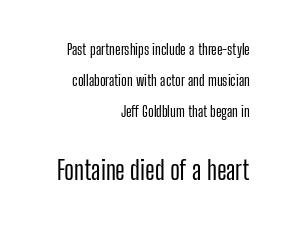
Q: Is the text italic (slanted)? A: No, it is upright.
Q: Is the text underlined? A: No.
Q: How is the paragraph aligned? A: Right-aligned.
Q: Is the spacing between letters normal or unusually wide? A: Normal.
Q: Is the spacing between lines tight, normal or loose? A: Loose.
Q: Which block of text is set in a larger size, the first (top) or the second (bottom)? A: The second (bottom) one.
